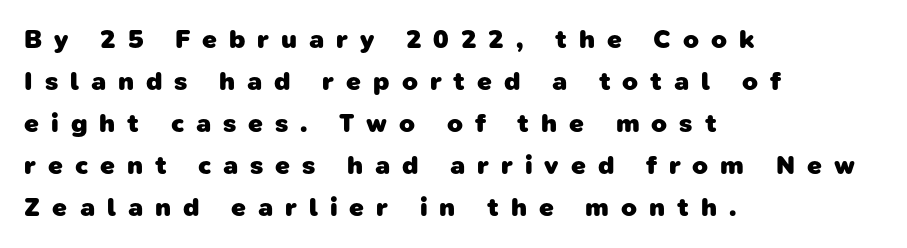
The passage shown is emphatically bold. Glyph-to-glyph distance is far greater than everyday printed text. Is there much room between lines? A standard amount, neither cramped nor airy. Caption: multi-line text, flush left, ragged right. This rendering features lettering with no underline.
